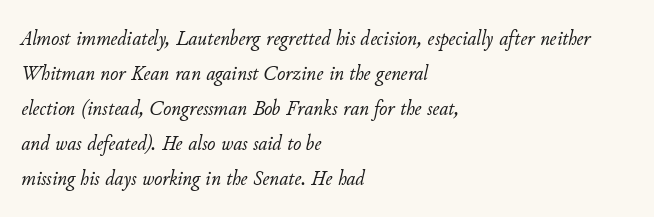
The image shows 22 px text type, italic (leaning right); set left-aligned, normal line spacing (1.59x), normal letter spacing, not underlined.
